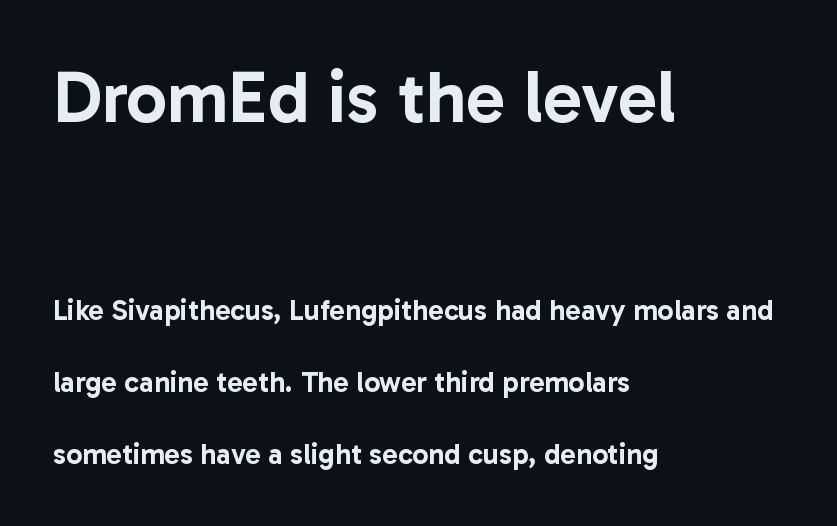
Q: Is the text italic (slanted)? A: No, it is upright.
Q: Is the typeface a serif or a sans-serif typeface? A: Sans-serif.
Q: Is the text underlined? A: No.
Q: How is the paragraph aligned? A: Left-aligned.
Q: Is the spacing between letters normal or unusually wide? A: Normal.
Q: Is the spacing between lines tight, normal or loose? A: Loose.
Q: Which block of text is set in a larger size, the first (top) or the second (bottom)? A: The first (top) one.
Q: Width (condensed, normal, or wide)? A: Normal.
Q: Stroke contrast? A: Low.
Q: x-height? A: Medium.
Q: Monospaced? A: No.
